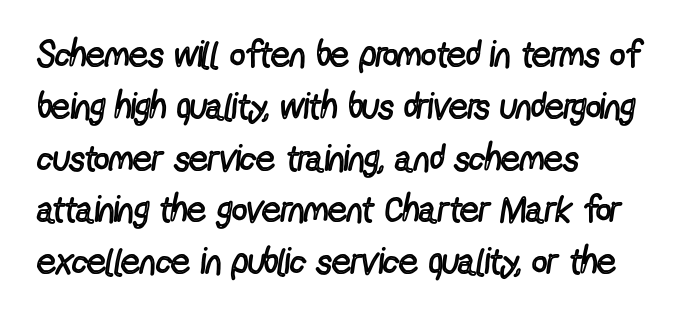
The image shows 37 px regular-weight, condensed sans-serif type; set left-aligned, normal line spacing (1.4x), normal letter spacing, not underlined; a medium x-height.
